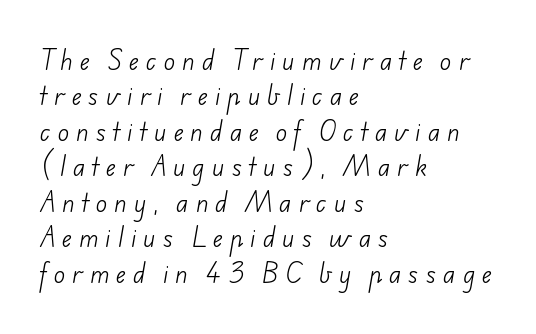
Q: Is the text bold? A: No.
Q: Is the text underlined? A: No.
Q: How is the paragraph aligned? A: Left-aligned.
Q: Is the spacing between letters normal or unusually wide? A: Unusually wide.
Q: Is the spacing between lines tight, normal or loose? A: Normal.
